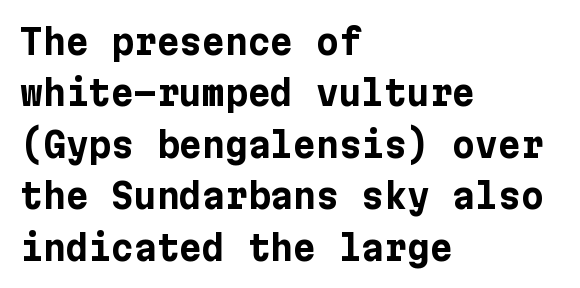
{"serif": "no", "italic": "no", "bold": "yes", "weight": "bold", "width": "normal", "stroke_contrast": "low", "x_height": "medium", "underline": "no", "align": "left", "line_spacing": "normal", "line_spacing_ratio": 1.47, "letter_spacing": "normal", "letter_spacing_em": 0.0, "glyph_px": 35}
